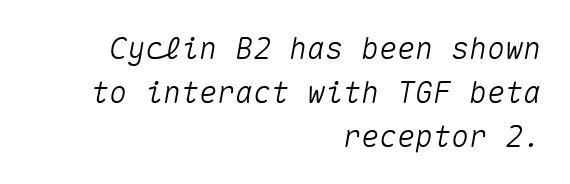
Here the glyphs are tracked normally, forming tight word shapes. The words here are not underlined. This sample has the even, mechanical cadence of fixed-width lettering. Each new line begins a customary step beneath the previous one. Compared with ordinary roman type, these characters are visibly tilted. The lines in this sample share a right terminus and differ only in where they begin.
